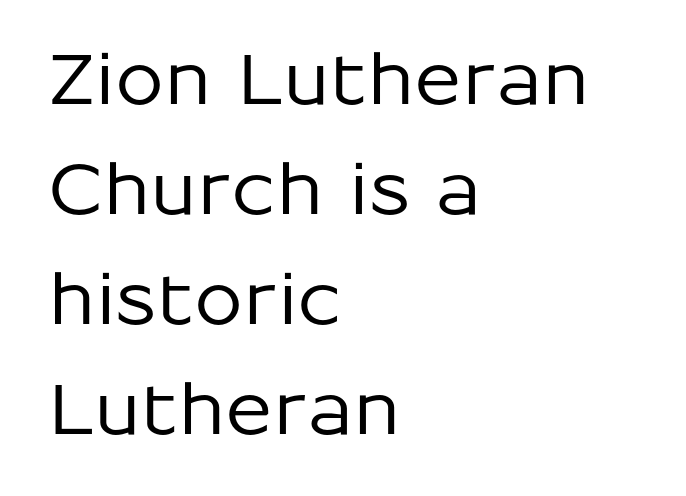
Q: Is the text italic (slanted)? A: No, it is upright.
Q: Is the typeface a serif or a sans-serif typeface? A: Sans-serif.
Q: Is the text underlined? A: No.
Q: How is the paragraph aligned? A: Left-aligned.
Q: Is the spacing between letters normal or unusually wide? A: Normal.
Q: Is the spacing between lines tight, normal or loose? A: Normal.
Q: Width (condensed, normal, or wide)? A: Normal.
Q: Stroke contrast? A: Low.
Q: x-height? A: Medium.
Q: Monospaced? A: No.
